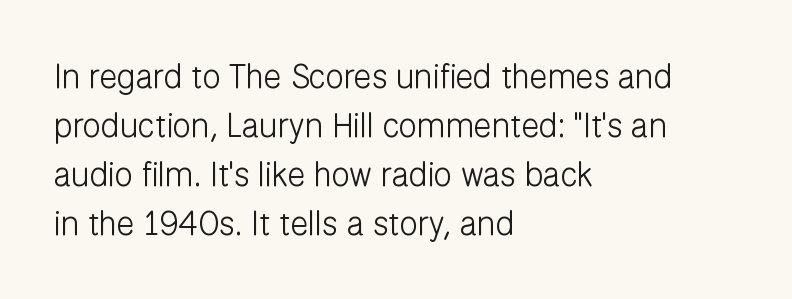
{"serif": "no", "italic": "no", "bold": "no", "weight": "light", "width": "normal", "stroke_contrast": "low", "x_height": "medium", "monospaced": "no", "underline": "no", "align": "left", "line_spacing": "normal", "line_spacing_ratio": 1.48, "letter_spacing": "normal", "letter_spacing_em": 0.0, "glyph_px": 33}
